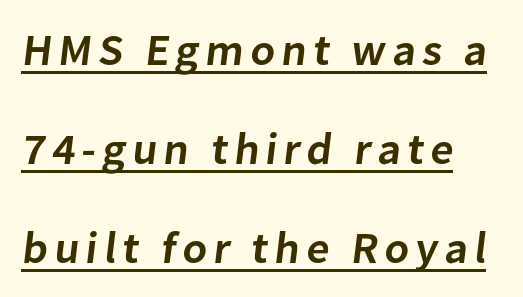
{"serif": "no", "bold": "semi", "weight": "semibold", "width": "normal", "stroke_contrast": "low", "x_height": "medium", "monospaced": "no", "underline": "yes", "align": "left", "line_spacing": "loose", "line_spacing_ratio": 2.25, "glyph_px": 44}
